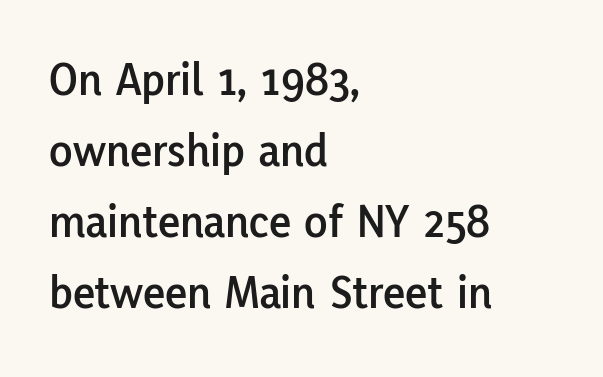
Q: Is the text italic (slanted)? A: No, it is upright.
Q: Is the typeface a serif or a sans-serif typeface? A: Sans-serif.
Q: Is the text underlined? A: No.
Q: How is the paragraph aligned? A: Left-aligned.
Q: Is the spacing between letters normal or unusually wide? A: Normal.
Q: Is the spacing between lines tight, normal or loose? A: Normal.
Q: Width (condensed, normal, or wide)? A: Normal.
Q: Stroke contrast? A: Low.
Q: x-height? A: Medium.
Q: Monospaced? A: No.
